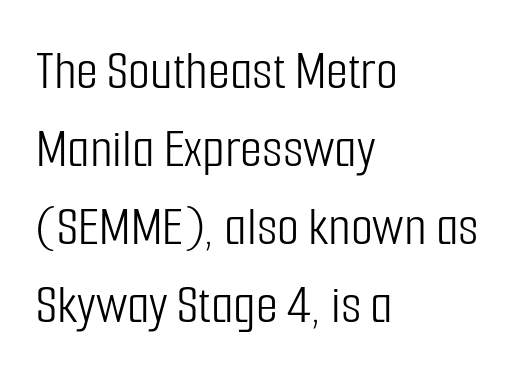
The font's upright variant was chosen for this text. Notice how descenders clear the ascenders below comfortably — that's standard leading. The text was rendered using a sans face with plain stroke endings. No extra ink here — the face is not bold. In terms of letterspacing, this is plain default setting. Rule under the text: the space is simply empty.
